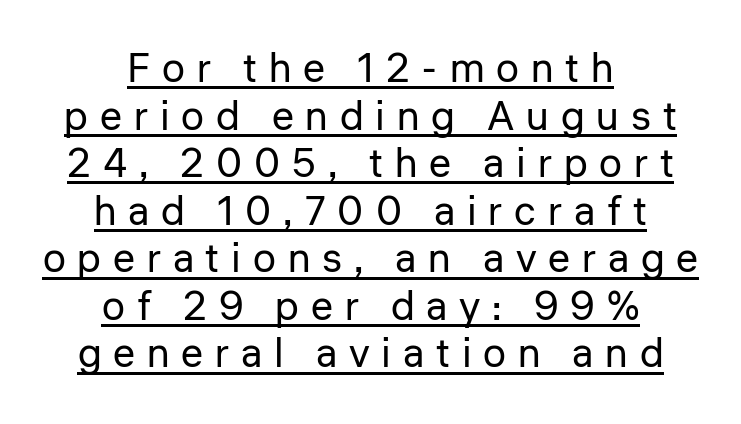
Vertical strokes here are truly vertical. You can tell from the bare stems that sans-serif type was used. Caption: lettering with a line underneath. Centered paragraph, ragged on both sides.
